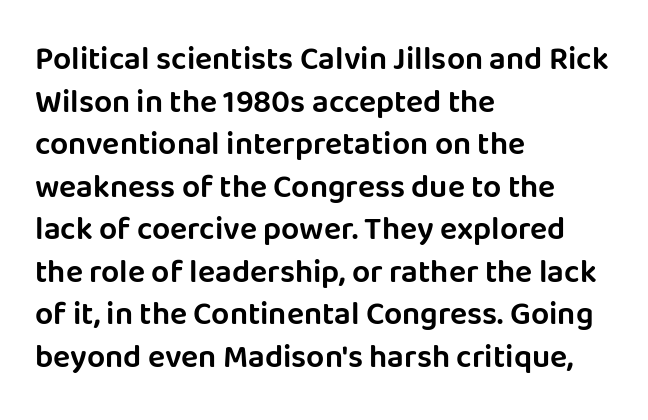
The image shows 32 px sans-serif type, upright; set left-aligned, normal line spacing (1.33x), normal letter spacing, not underlined; low stroke contrast and a large x-height.
